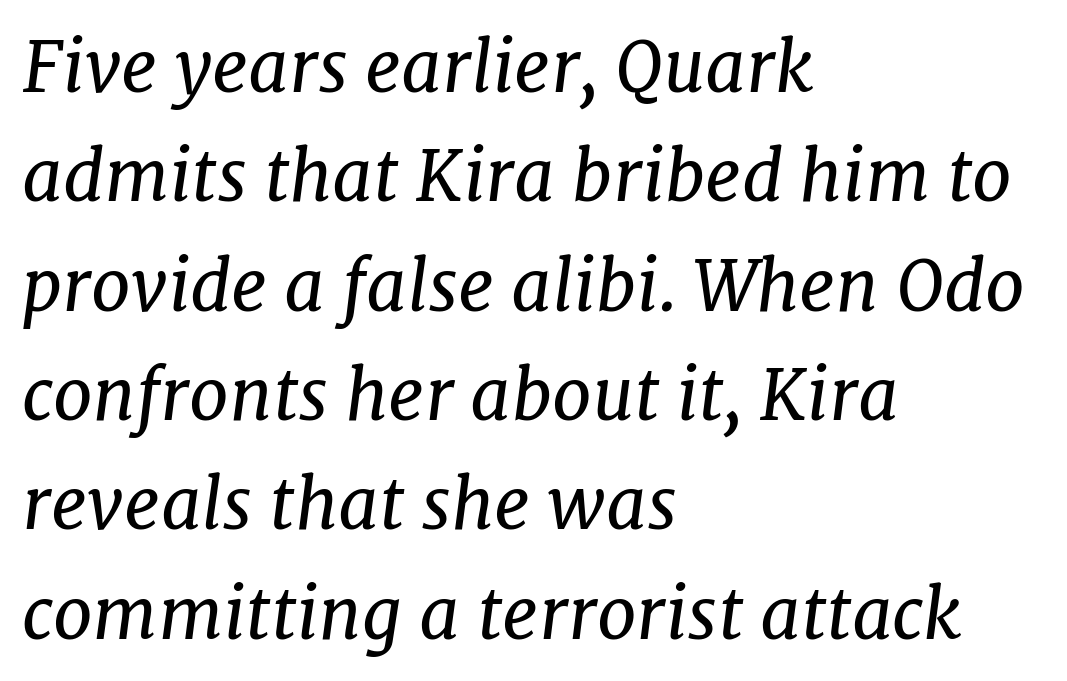
The image shows 71 px regular-weight serif type, italic (leaning right); set left-aligned, normal line spacing (1.54x), normal letter spacing, not underlined; low stroke contrast and a medium x-height.
